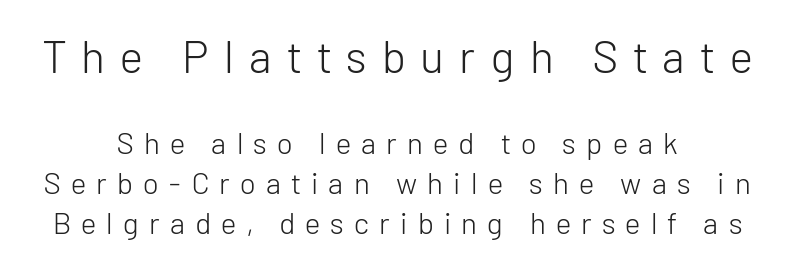
{"serif": "no", "italic": "no", "bold": "no", "weight": "light", "width": "normal", "stroke_contrast": "low", "x_height": "medium", "monospaced": "no", "underline": "no", "align": "center", "line_spacing": "normal", "line_spacing_ratio": 1.33, "letter_spacing": "wide", "letter_spacing_em": 0.34, "larger_block": "first", "size_ratio": 1.5, "glyph_px": 45}
